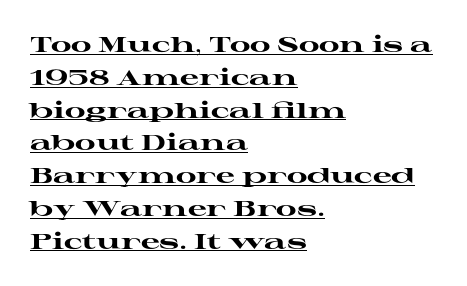
{"italic": "no", "bold": "yes", "underline": "yes", "align": "left", "line_spacing": "normal", "line_spacing_ratio": 1.56, "letter_spacing": "normal", "letter_spacing_em": 0.0, "glyph_px": 21}
